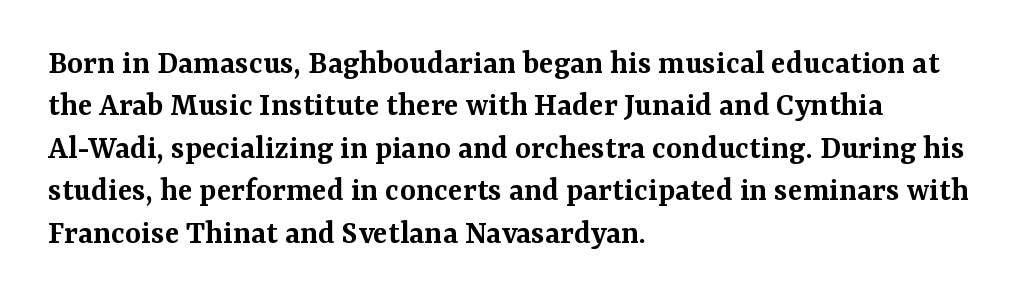
The image shows 34 px semibold serif type, upright; set left-aligned, normal line spacing (1.25x), normal letter spacing, not underlined; medium stroke contrast and a medium x-height.
